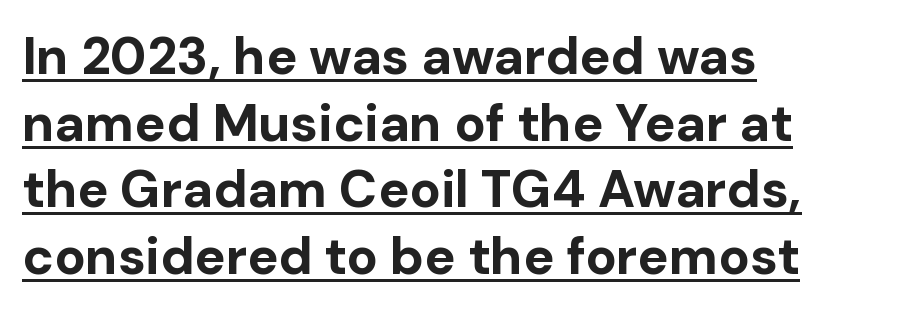
{"serif": "no", "italic": "no", "bold": "yes", "weight": "bold", "width": "normal", "stroke_contrast": "low", "x_height": "medium", "monospaced": "no", "underline": "yes", "align": "left", "line_spacing": "normal", "line_spacing_ratio": 1.28, "letter_spacing": "normal", "letter_spacing_em": 0.0, "glyph_px": 52}
